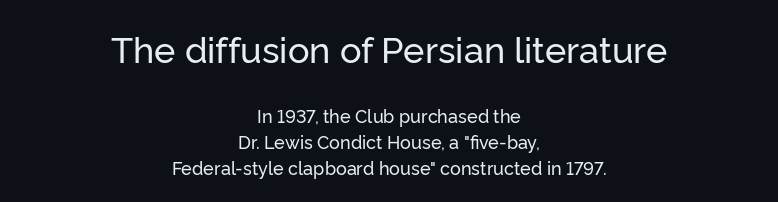
The image shows 36 px sans-serif type, upright; set centered, normal line spacing (1.43x), normal letter spacing, not underlined; the first (top) block is 2.0x larger; low stroke contrast and a medium x-height.
